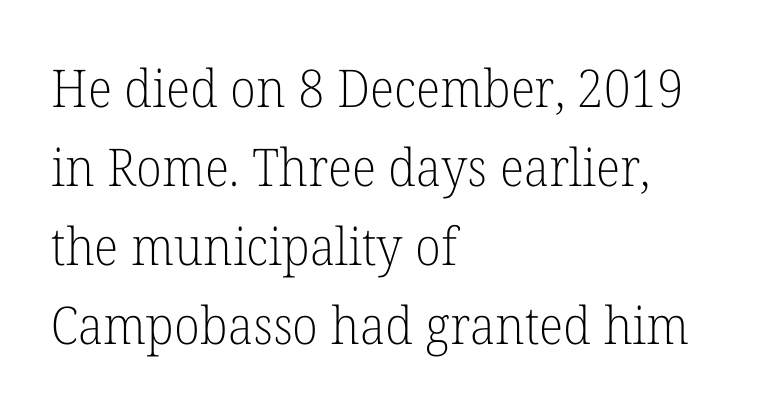
Q: Is the text bold? A: No.
Q: Is the text italic (slanted)? A: No, it is upright.
Q: Is the typeface a serif or a sans-serif typeface? A: Serif.
Q: Is the text underlined? A: No.
Q: How is the paragraph aligned? A: Left-aligned.
Q: Is the spacing between letters normal or unusually wide? A: Normal.
Q: Is the spacing between lines tight, normal or loose? A: Normal.
Q: Width (condensed, normal, or wide)? A: Normal.
Q: Stroke contrast? A: Low.
Q: x-height? A: Medium.
Q: Monospaced? A: No.
